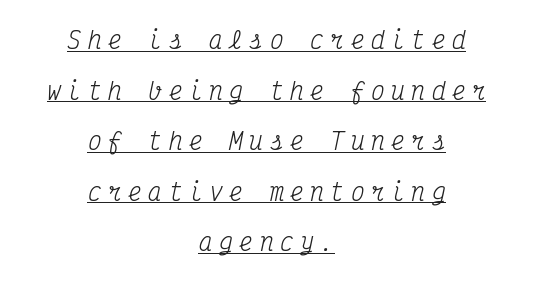
The image shows 23 px text type, italic (leaning right); set centered, loose line spacing (2.2x), unusually wide letter spacing (+0.28 em), underlined.
